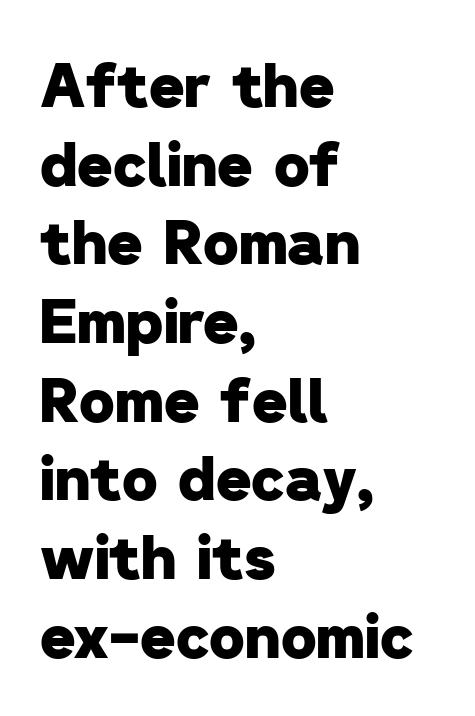
Q: Is the text bold? A: Yes.
Q: Is the typeface a serif or a sans-serif typeface? A: Sans-serif.
Q: Is the text underlined? A: No.
Q: How is the paragraph aligned? A: Left-aligned.
Q: Is the spacing between letters normal or unusually wide? A: Normal.
Q: Is the spacing between lines tight, normal or loose? A: Normal.
Q: Width (condensed, normal, or wide)? A: Normal.
Q: Stroke contrast? A: Low.
Q: x-height? A: Medium.
Q: Monospaced? A: No.
